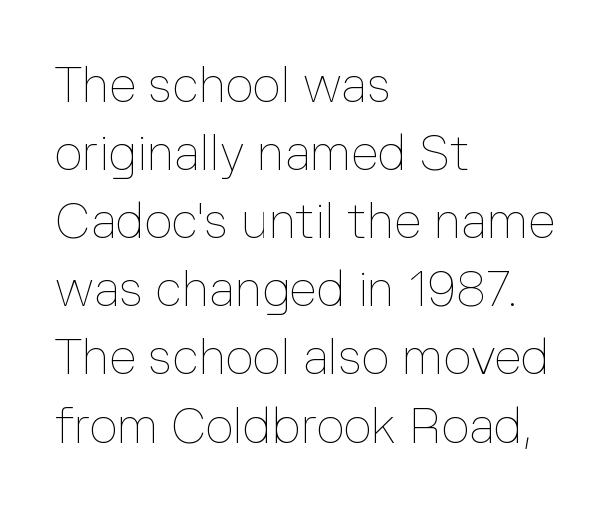
{"italic": "no", "bold": "no", "weight": "thin", "width": "normal", "stroke_contrast": "low", "x_height": "medium", "monospaced": "no", "underline": "no", "align": "left", "line_spacing": "normal", "line_spacing_ratio": 1.39, "letter_spacing": "normal", "letter_spacing_em": 0.0, "glyph_px": 49}
